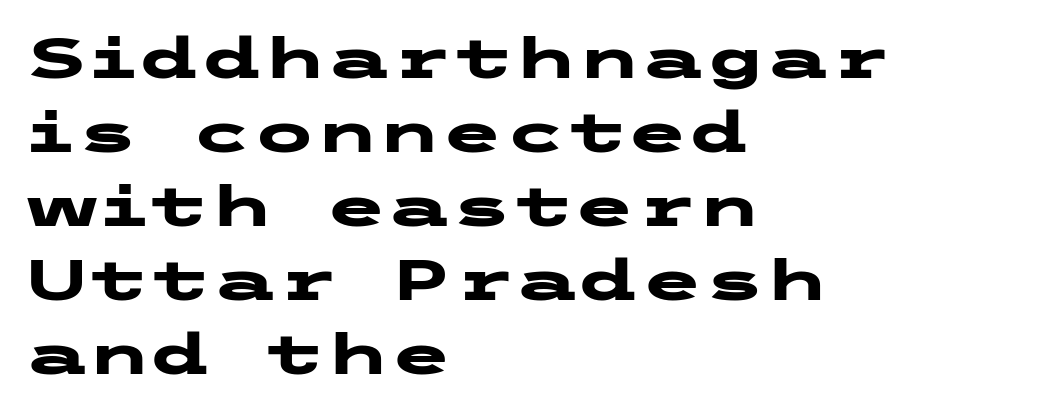
The image shows 57 px heavy, wide sans-serif type, upright; set left-aligned, normal line spacing (1.3x), normal letter spacing, not underlined; low stroke contrast and a medium x-height.
